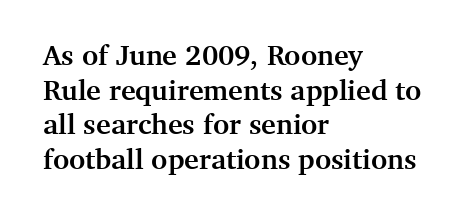
{"serif": "yes", "italic": "no", "bold": "yes", "weight": "semibold", "width": "normal", "stroke_contrast": "medium", "x_height": "medium", "monospaced": "no", "underline": "no", "align": "left", "line_spacing_ratio": 1.24, "letter_spacing": "normal", "letter_spacing_em": 0.0, "glyph_px": 28}
